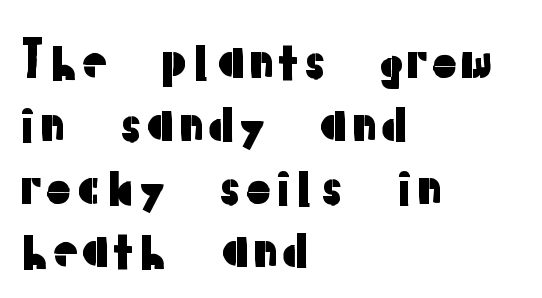
The image shows 50 px sans-serif type, upright; set left-aligned, normal line spacing (1.26x), normal letter spacing, not underlined; low stroke contrast and a medium x-height.
